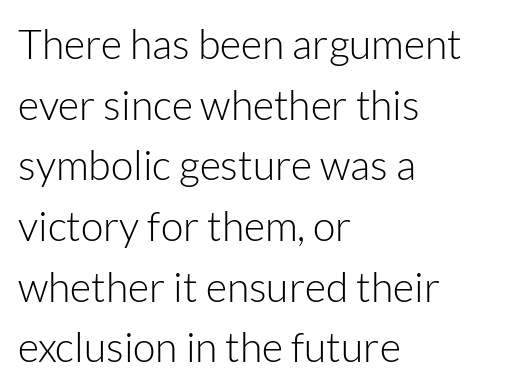
The image shows 41 px light sans-serif type, upright; set left-aligned, normal line spacing (1.48x), normal letter spacing, not underlined; low stroke contrast and a medium x-height.
